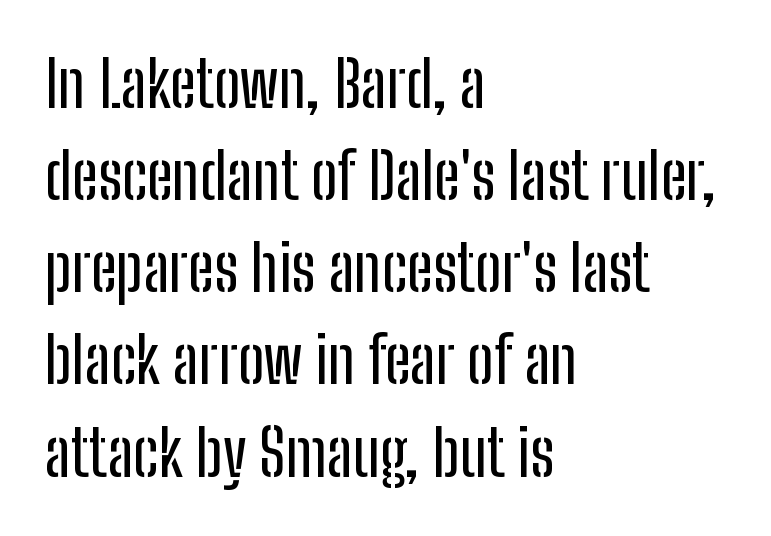
{"serif": "no", "italic": "no", "width": "condensed", "stroke_contrast": "low", "x_height": "medium", "monospaced": "no", "underline": "no", "align": "left", "line_spacing": "normal", "line_spacing_ratio": 1.44, "letter_spacing": "normal", "letter_spacing_em": 0.0, "glyph_px": 64}
